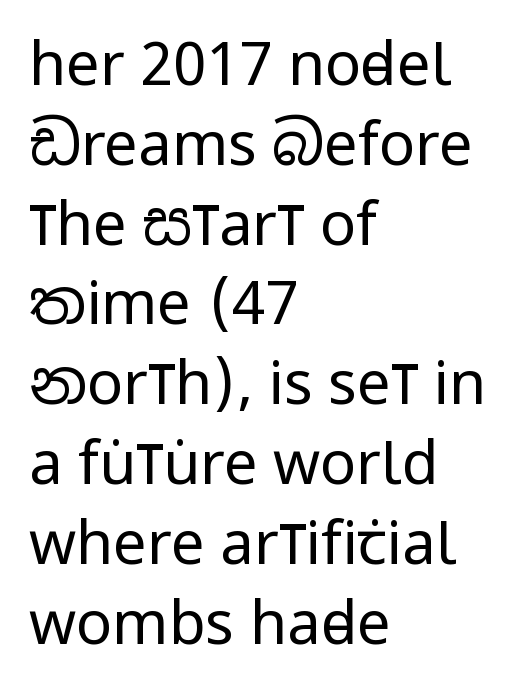
Notice how the passage keeps a crisp vertical edge on the left only. The lettering holds an erect, upright posture throughout. Vertical spacing — default. A typesetter would call this proportional, since set widths differ per character.
